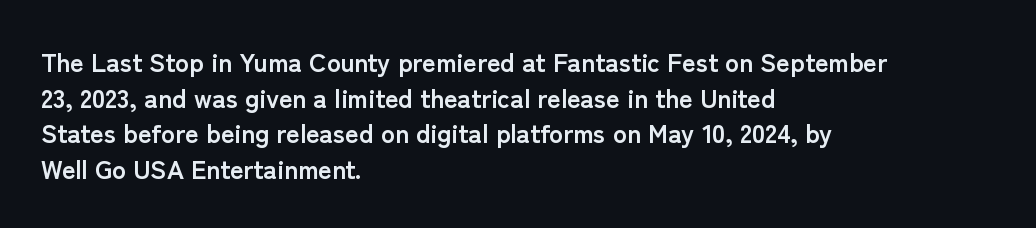
Q: Is the text bold? A: Yes.
Q: Is the text italic (slanted)? A: No, it is upright.
Q: Is the text underlined? A: No.
Q: How is the paragraph aligned? A: Left-aligned.
Q: Is the spacing between letters normal or unusually wide? A: Normal.
Q: Is the spacing between lines tight, normal or loose? A: Normal.
